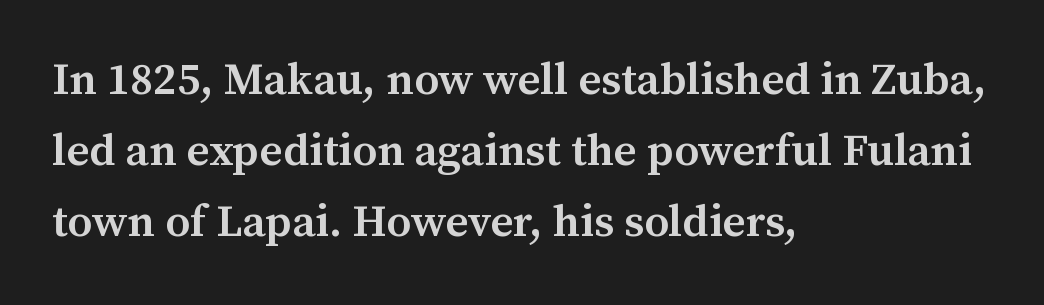
Q: Is the text bold? A: Semi-bold.
Q: Is the text italic (slanted)? A: No, it is upright.
Q: Is the typeface a serif or a sans-serif typeface? A: Serif.
Q: Is the text underlined? A: No.
Q: How is the paragraph aligned? A: Left-aligned.
Q: Is the spacing between letters normal or unusually wide? A: Normal.
Q: Is the spacing between lines tight, normal or loose? A: Normal.
Q: Width (condensed, normal, or wide)? A: Normal.
Q: Stroke contrast? A: Medium.
Q: x-height? A: Medium.
Q: Monospaced? A: No.
